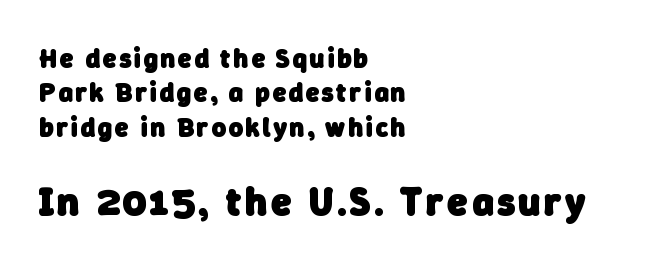
The image shows 40 px heavy sans-serif type; set left-aligned, normal line spacing (1.27x), not underlined; the second (bottom) block is 1.48x larger; low stroke contrast and a medium x-height.
